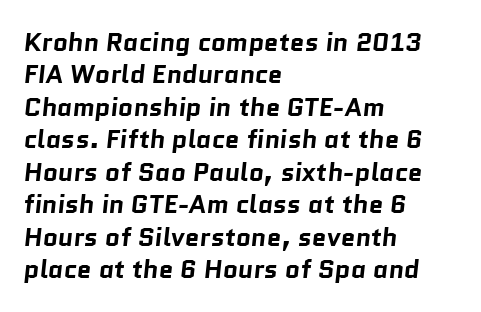
This sample keeps an unexceptional amount of space between lines. How heavy is the stroke? Heavy — this is a bold. Caption: multi-line text, flush left, ragged right. Observe the ordinary spacing: letters are neighbours, not strangers. Descender tails drop into unmarked territory.
